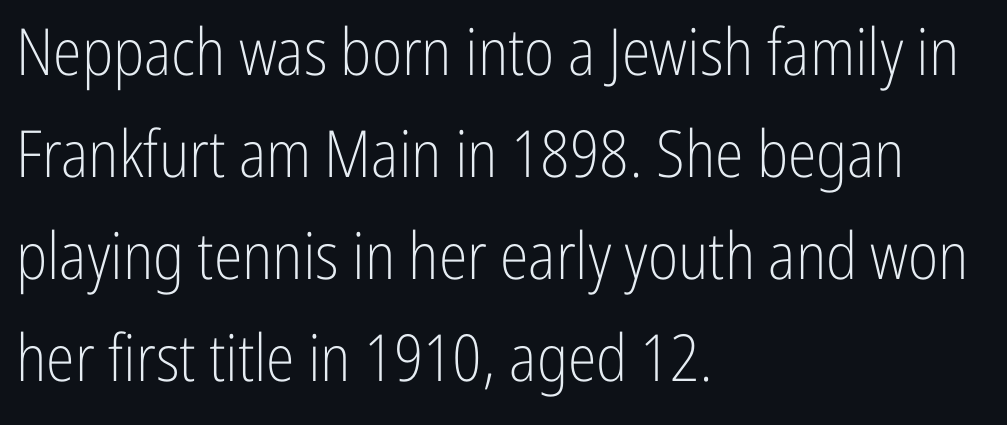
These lines are set flush left with a ragged right edge. Ordinary non-slanted type is in use. These lines sit exactly where default settings would place them. What kind of face is this? One without serifs — a sans.
